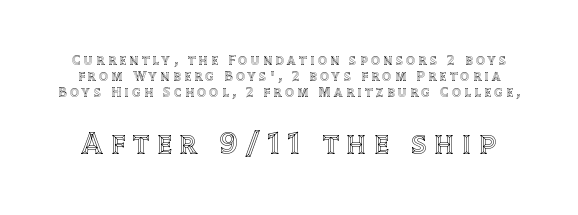
Each new line begins almost immediately beneath the previous one. The rendering enlarges the type as you move from the upper chunk to the lower. This sample uses an upright cut, with every glyph sitting square on the baseline. The tracking reads as deliberately expanded to a designer's eye. This rendering features lettering with no underline.
